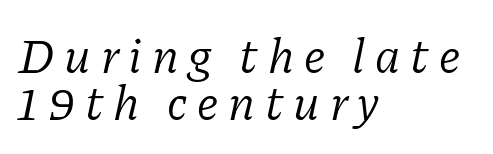
Typographically, this falls in the serif category. Italic? Definitely — the glyphs are oblique. The letters advance in unequal steps, a hallmark of proportional type. Horizontally, the lines are justified to the leading edge only. The rendering inserts visible extra space after every character. Very little white space separates one row of letters from the next.
